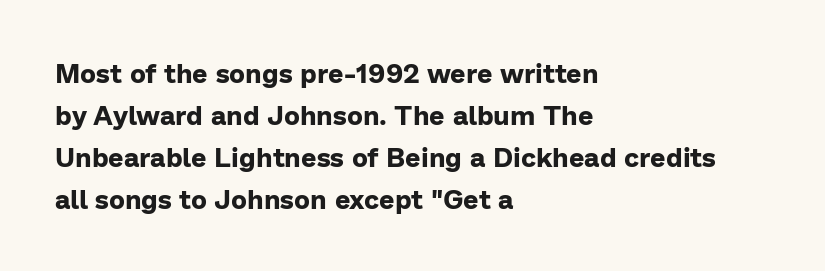
Q: Is the text bold? A: Yes.
Q: Is the text italic (slanted)? A: No, it is upright.
Q: Is the text underlined? A: No.
Q: How is the paragraph aligned? A: Left-aligned.
Q: Is the spacing between letters normal or unusually wide? A: Normal.
Q: Is the spacing between lines tight, normal or loose? A: Normal.
